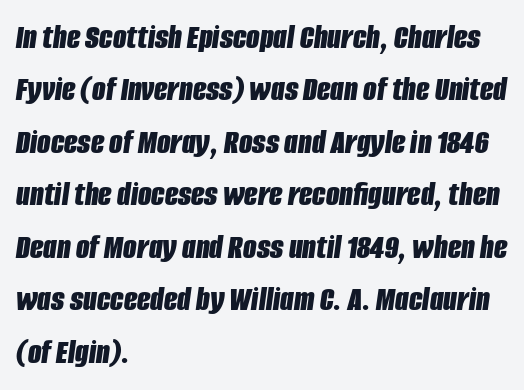
The image shows 35 px bold, condensed type, italic (leaning right); set left-aligned, normal line spacing (1.5x), normal letter spacing, not underlined; low stroke contrast and a large x-height.
